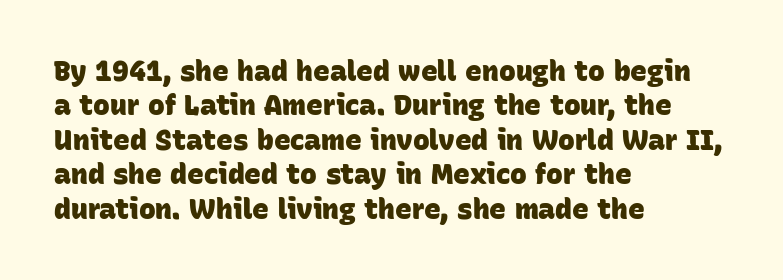
The image shows 28 px heavy sans-serif type; set left-aligned, line spacing 1.23x, normal letter spacing, not underlined; low stroke contrast and a large x-height.
